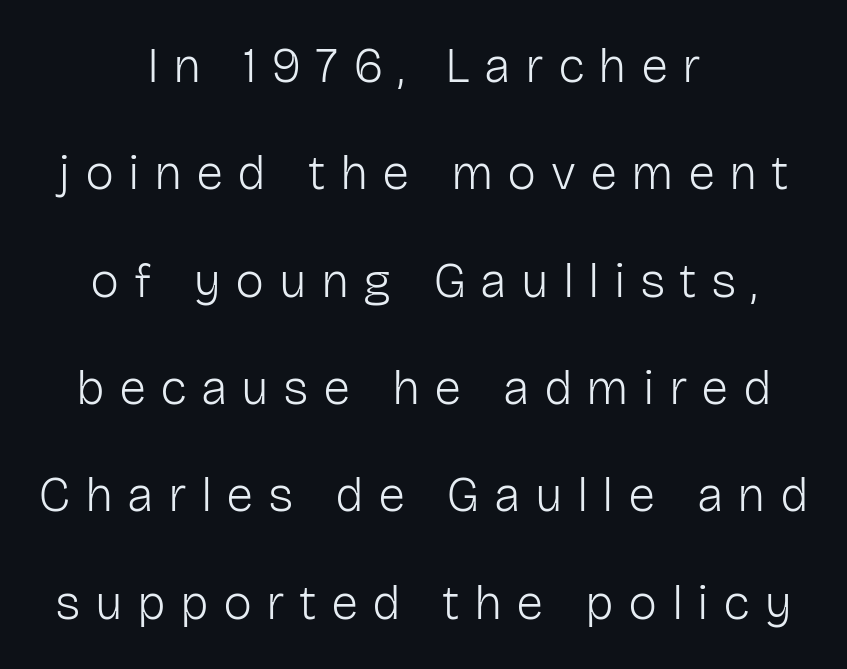
{"serif": "no", "italic": "no", "bold": "no", "weight": "light", "width": "normal", "stroke_contrast": "low", "x_height": "medium", "monospaced": "no", "underline": "no", "align": "center", "line_spacing": "loose", "line_spacing_ratio": 2.19, "letter_spacing": "wide", "letter_spacing_em": 0.29, "glyph_px": 49}
